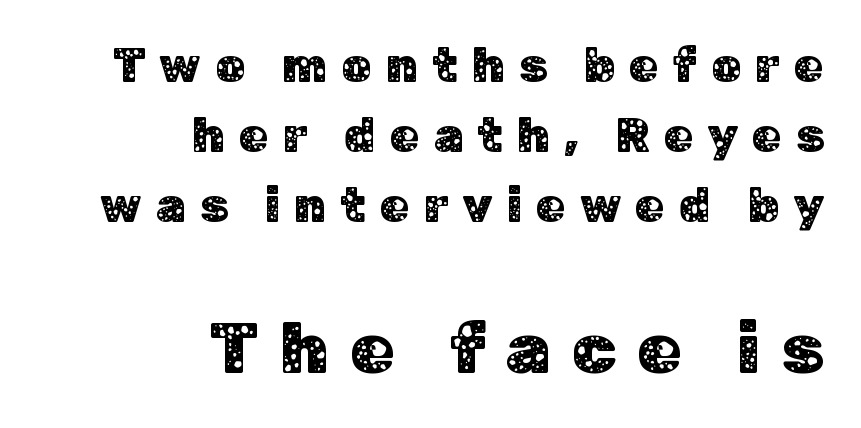
The image shows 72 px sans-serif type, upright; set right-aligned, normal line spacing (1.46x), unusually wide letter spacing (+0.29 em), not underlined; the second (bottom) block is 1.5x larger; low stroke contrast and a medium x-height.
